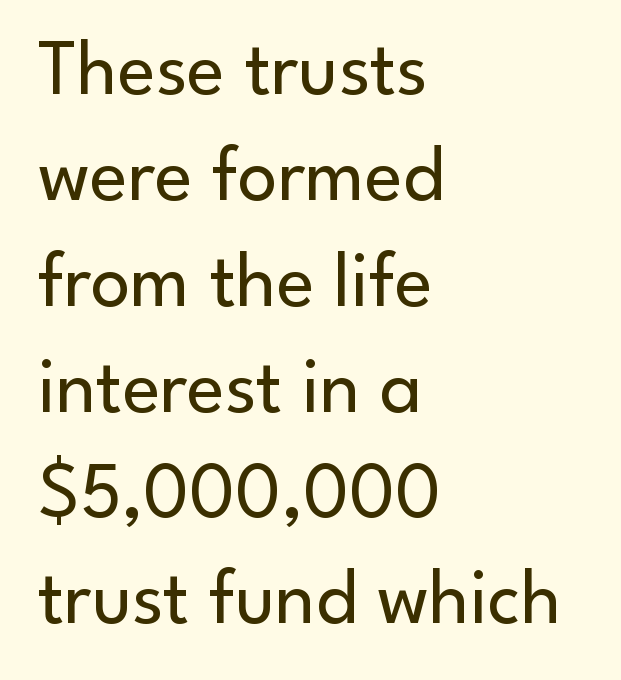
{"serif": "no", "italic": "no", "bold": "no", "weight": "regular", "width": "normal", "stroke_contrast": "low", "x_height": "small", "monospaced": "no", "underline": "no", "align": "left", "line_spacing": "normal", "line_spacing_ratio": 1.34, "letter_spacing": "normal", "letter_spacing_em": 0.0, "glyph_px": 79}
